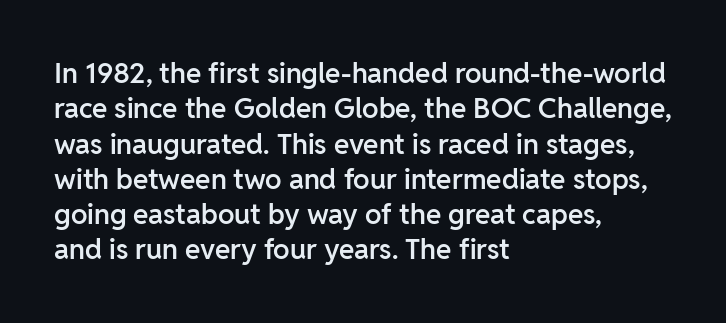
The image shows 28 px semibold sans-serif type, upright; set left-aligned, normal line spacing (1.26x), normal letter spacing, not underlined; low stroke contrast and a medium x-height.
